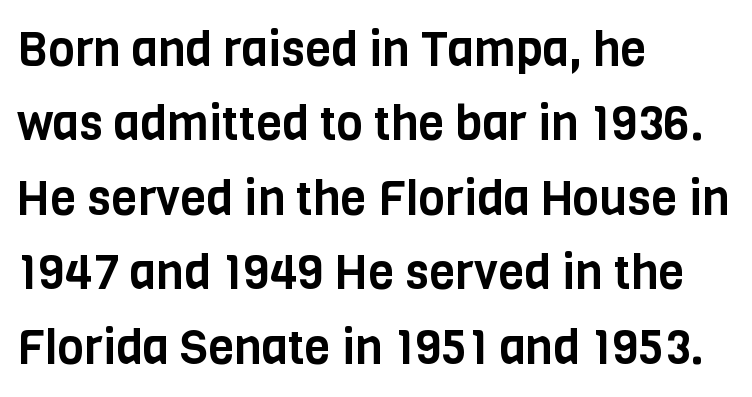
{"serif": "no", "italic": "no", "width": "condensed", "stroke_contrast": "low", "x_height": "large", "monospaced": "no", "underline": "no", "align": "left", "line_spacing": "normal", "line_spacing_ratio": 1.55, "letter_spacing": "normal", "letter_spacing_em": 0.0, "glyph_px": 48}
